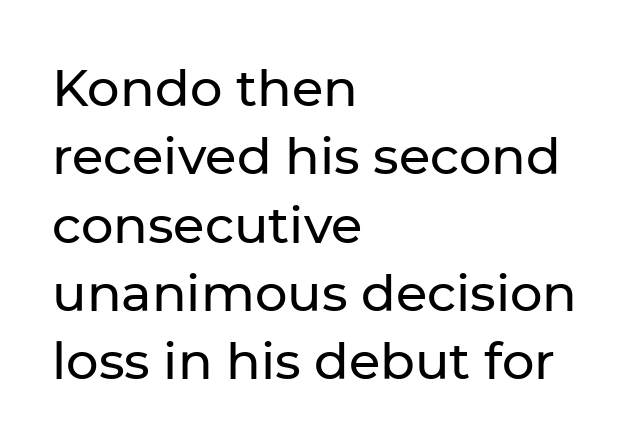
Q: Is the text italic (slanted)? A: No, it is upright.
Q: Is the typeface a serif or a sans-serif typeface? A: Sans-serif.
Q: Is the text underlined? A: No.
Q: How is the paragraph aligned? A: Left-aligned.
Q: Is the spacing between letters normal or unusually wide? A: Normal.
Q: Is the spacing between lines tight, normal or loose? A: Normal.
Q: Width (condensed, normal, or wide)? A: Normal.
Q: Stroke contrast? A: Low.
Q: x-height? A: Medium.
Q: Monospaced? A: No.
